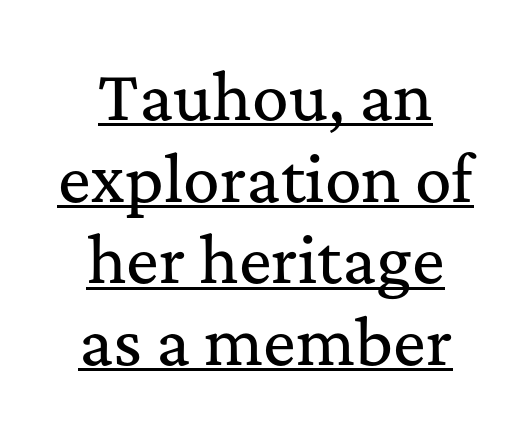
{"serif": "yes", "italic": "no", "width": "normal", "stroke_contrast": "medium", "x_height": "medium", "monospaced": "no", "underline": "yes", "align": "center", "line_spacing": "normal", "line_spacing_ratio": 1.34, "letter_spacing": "normal", "letter_spacing_em": 0.0, "glyph_px": 61}
